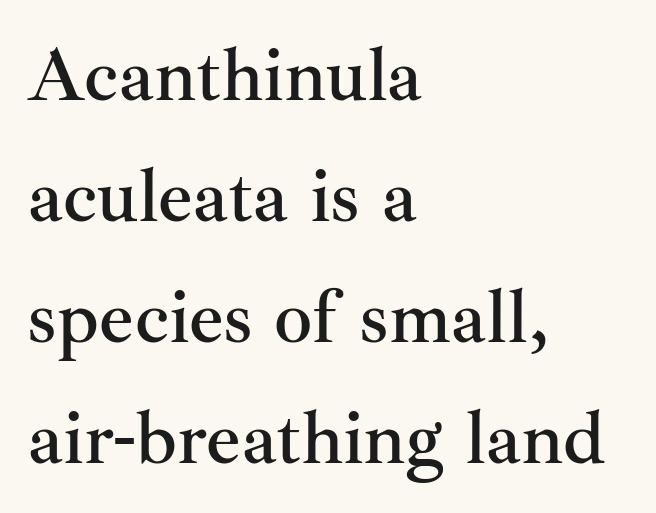
Q: Is the text italic (slanted)? A: No, it is upright.
Q: Is the typeface a serif or a sans-serif typeface? A: Serif.
Q: Is the text underlined? A: No.
Q: How is the paragraph aligned? A: Left-aligned.
Q: Is the spacing between letters normal or unusually wide? A: Normal.
Q: Is the spacing between lines tight, normal or loose? A: Normal.
Q: Width (condensed, normal, or wide)? A: Normal.
Q: Stroke contrast? A: Medium.
Q: x-height? A: Small.
Q: Monospaced? A: No.
